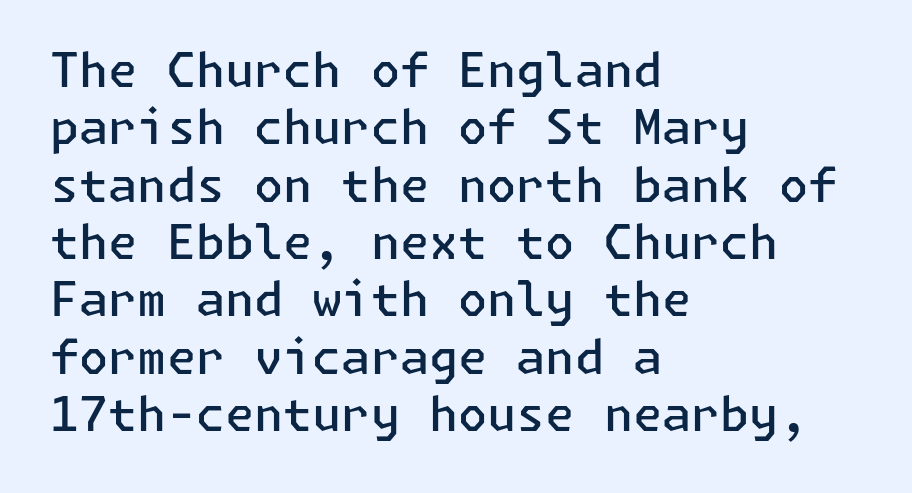
The image shows 47 px semibold sans-serif type, upright; set left-aligned, line spacing 1.22x, normal letter spacing, not underlined; low stroke contrast and a medium x-height.
